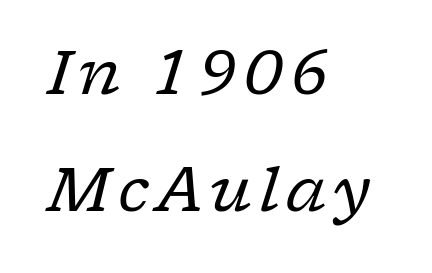
{"serif": "yes", "italic": "yes", "lean": "right", "slant_degrees": 17, "bold": "no", "weight": "regular", "width": "normal", "stroke_contrast": "low", "x_height": "medium", "monospaced": "no", "underline": "no", "align": "left", "line_spacing": "loose", "line_spacing_ratio": 1.91, "glyph_px": 61}
